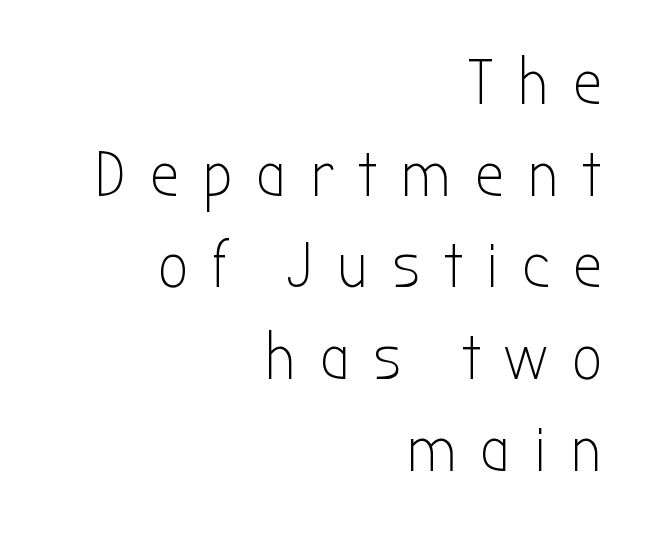
Q: Is the text bold? A: No.
Q: Is the text italic (slanted)? A: No, it is upright.
Q: Is the typeface a serif or a sans-serif typeface? A: Sans-serif.
Q: Is the text underlined? A: No.
Q: How is the paragraph aligned? A: Right-aligned.
Q: Is the spacing between letters normal or unusually wide? A: Unusually wide.
Q: Is the spacing between lines tight, normal or loose? A: Normal.
Q: Width (condensed, normal, or wide)? A: Condensed.
Q: Stroke contrast? A: Low.
Q: x-height? A: Medium.
Q: Monospaced? A: No.
